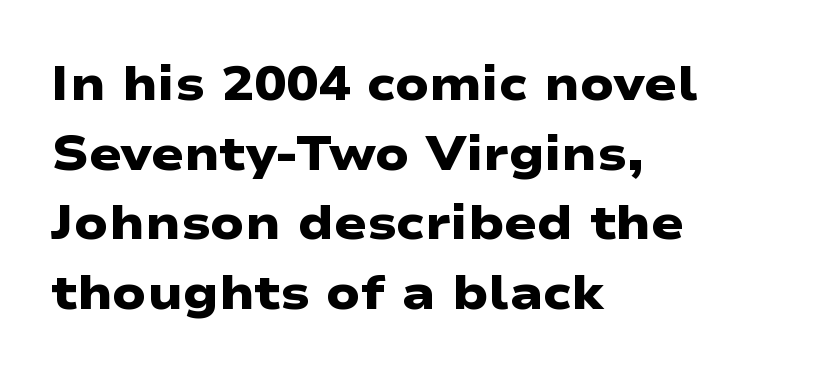
The image shows 48 px heavy, wide sans-serif type; set left-aligned, normal line spacing (1.45x), normal letter spacing, not underlined; low stroke contrast and a medium x-height.
